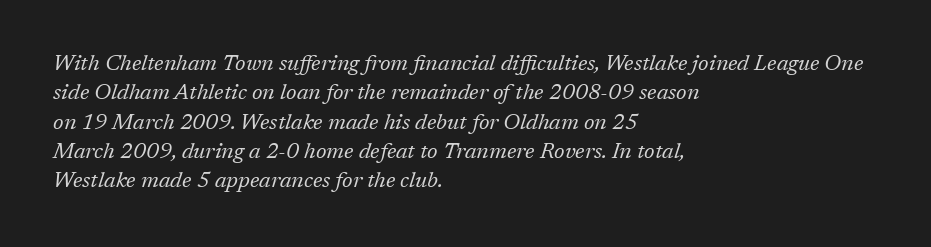
The image shows 22 px text type, italic (leaning right); set left-aligned, normal line spacing (1.33x), normal letter spacing, not underlined.
